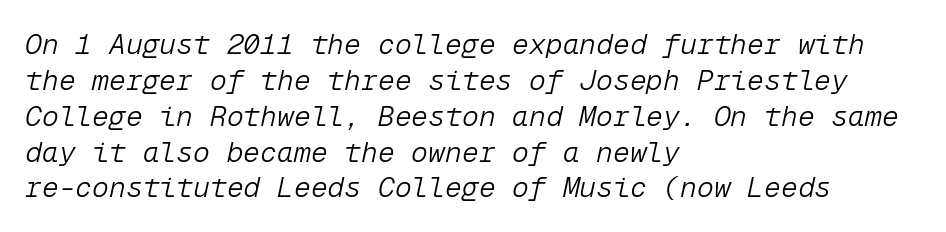
Inter-character spacing is left at the font's built-in metrics. Underlining? Definitely not there. Fixed-width glyphs throughout — classic coding-font behaviour. The passage shown stacks its lines at a standard gap. Line beginnings align vertically; line endings do not. These lines were composed using italics.
